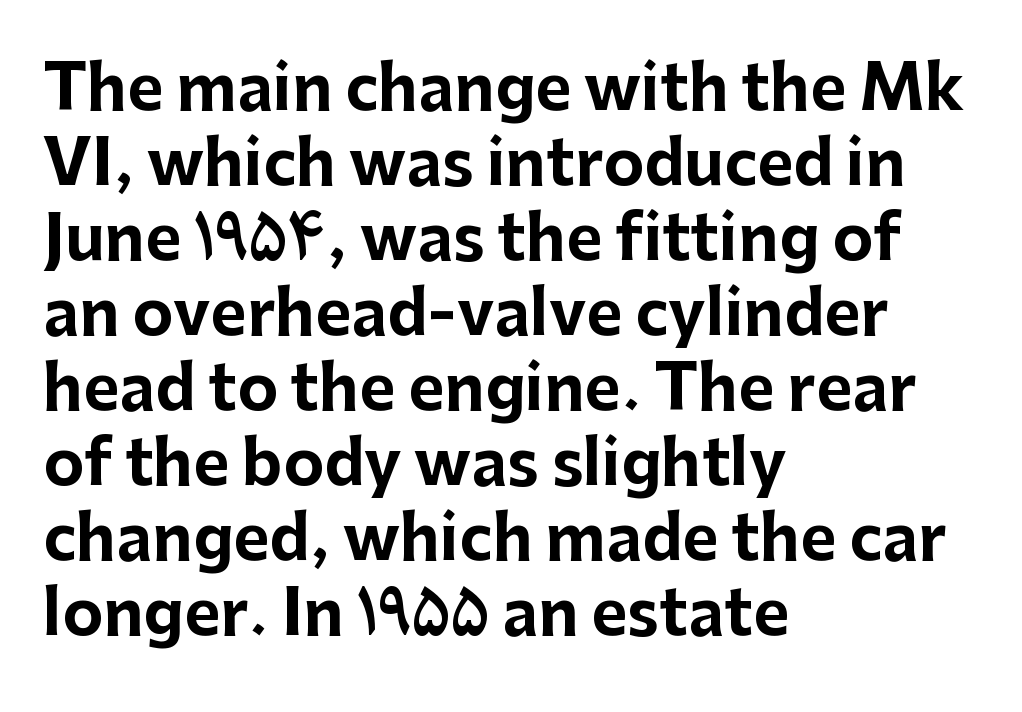
Q: Is the text bold? A: Yes.
Q: Is the text italic (slanted)? A: No, it is upright.
Q: Is the typeface a serif or a sans-serif typeface? A: Sans-serif.
Q: Is the text underlined? A: No.
Q: How is the paragraph aligned? A: Left-aligned.
Q: Is the spacing between letters normal or unusually wide? A: Normal.
Q: Width (condensed, normal, or wide)? A: Normal.
Q: Stroke contrast? A: Low.
Q: x-height? A: Medium.
Q: Monospaced? A: No.
